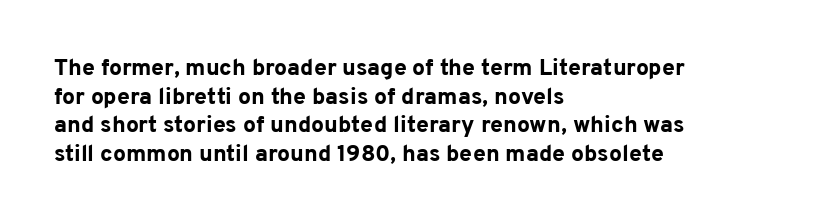
Q: Is the text bold? A: Yes.
Q: Is the text italic (slanted)? A: No, it is upright.
Q: Is the text underlined? A: No.
Q: How is the paragraph aligned? A: Left-aligned.
Q: Is the spacing between letters normal or unusually wide? A: Normal.
